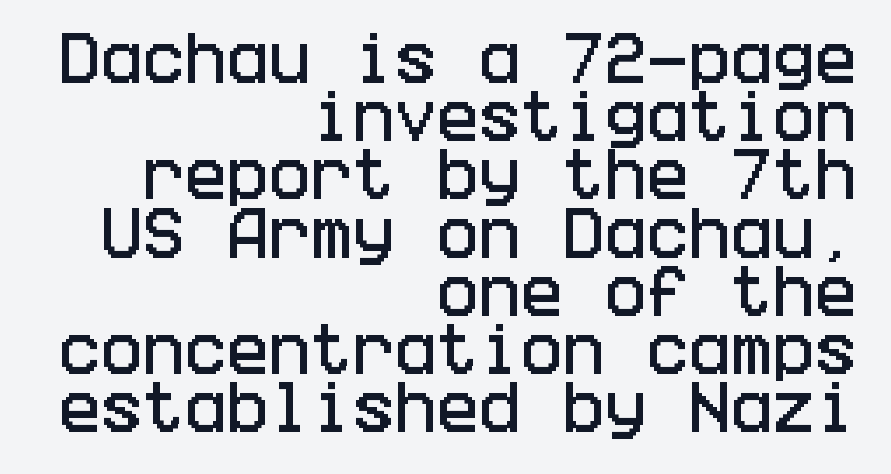
{"serif": "no", "italic": "no", "width": "condensed", "stroke_contrast": "low", "x_height": "large", "underline": "no", "align": "right", "line_spacing": "tight", "line_spacing_ratio": 1.04, "letter_spacing": "normal", "letter_spacing_em": 0.0, "glyph_px": 56}
